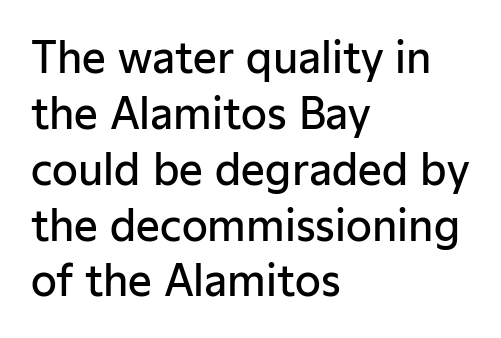
One-word summary of the alignment: left. Do the characters align in a grid? No, the font is proportional. Beneath every word, the page is bare. What's the leading like? Ordinary, nothing unusual. This sample uses plain, unmodified letter spacing. The lettering stays uniformly vertical, giving the passage a roman look.
